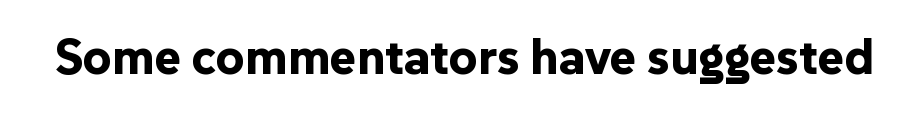
I'd call this a sans setting — the letters go barefoot. Does extra space separate the letters? No, they use regular spacing. Each letter keeps its own natural width here, so spacing adapts to shape. Beneath every word, the page is bare. These lines carry a lot of weight — the face is fully bold. Do the letters lean? They stand straight.
